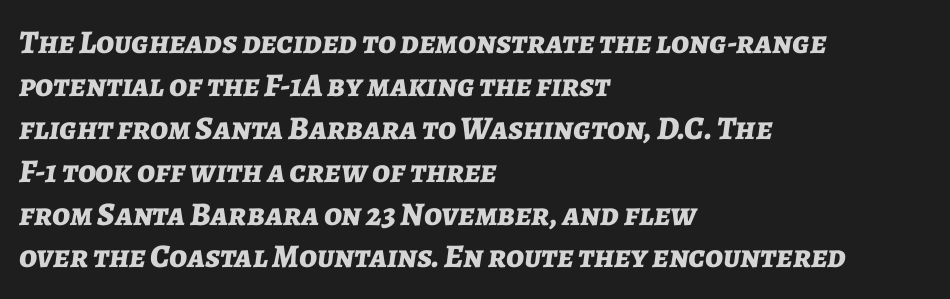
{"italic": "yes", "lean": "right", "slant_degrees": 7, "bold": "yes", "weight": "bold", "width": "normal", "stroke_contrast": "low", "x_height": "medium", "monospaced": "no", "underline": "no", "align": "left", "line_spacing": "normal", "line_spacing_ratio": 1.3, "letter_spacing": "normal", "letter_spacing_em": 0.0, "glyph_px": 33}
